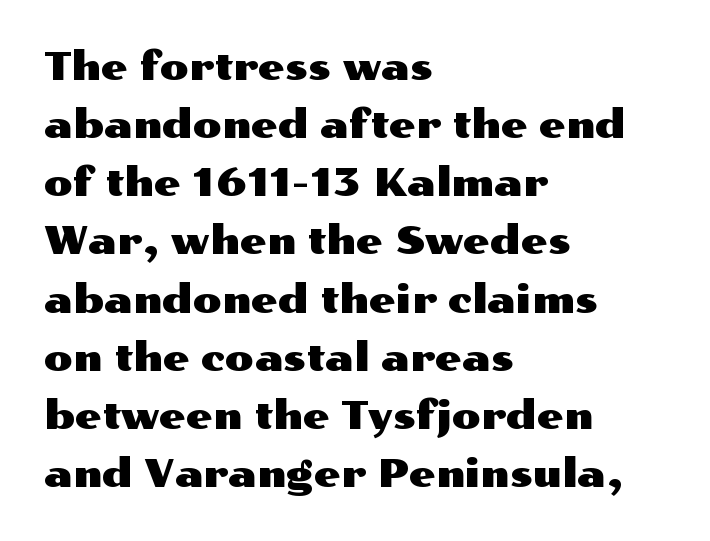
The image shows 38 px wide sans-serif type, upright; set left-aligned, normal line spacing (1.53x), normal letter spacing, not underlined; medium stroke contrast and a medium x-height.
